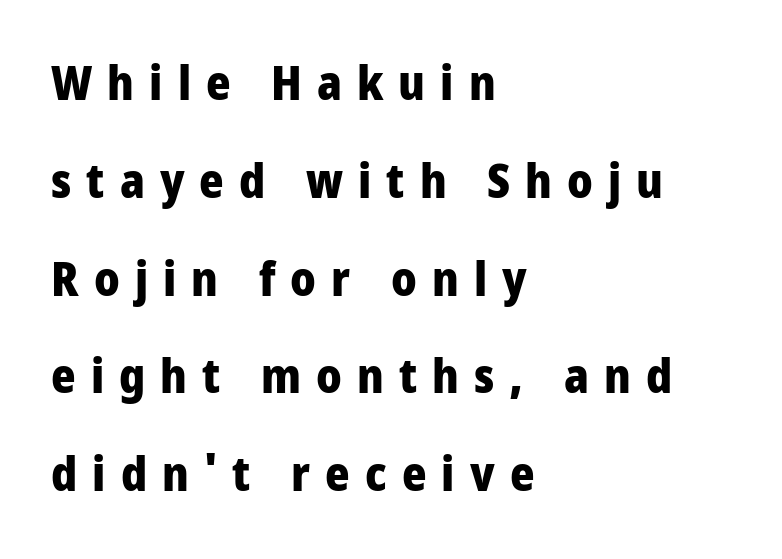
The image shows 47 px heavy, condensed sans-serif type, upright; set left-aligned, loose line spacing (2.08x), unusually wide letter spacing (+0.32 em), not underlined; low stroke contrast and a large x-height.
